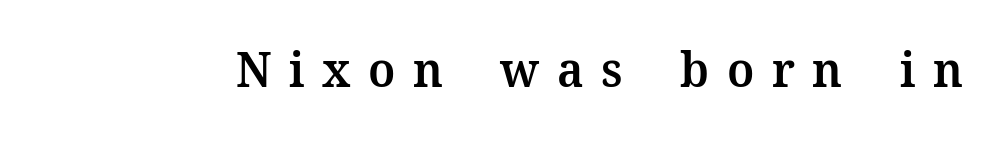
{"serif": "yes", "italic": "no", "bold": "semi", "weight": "semibold", "width": "normal", "stroke_contrast": "medium", "x_height": "medium", "monospaced": "no", "underline": "no", "letter_spacing": "wide", "letter_spacing_em": 0.36, "glyph_px": 49}
